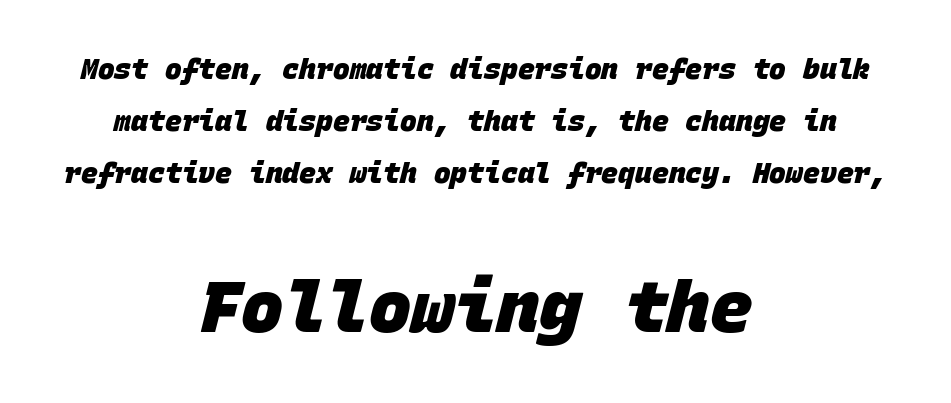
{"serif": "no", "bold": "yes", "weight": "heavy", "width": "normal", "stroke_contrast": "low", "x_height": "large", "monospaced": "yes", "underline": "no", "align": "center", "line_spacing_ratio": 1.85, "letter_spacing": "normal", "letter_spacing_em": 0.0, "larger_block": "second", "size_ratio": 2.54, "glyph_px": 71}
